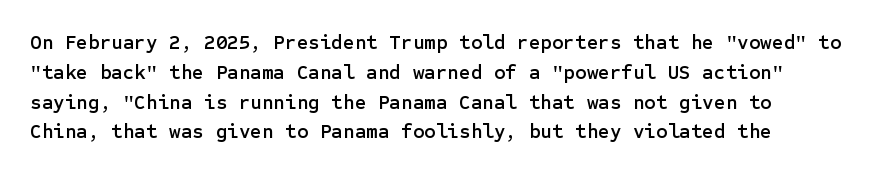
Notice how descenders clear the ascenders below comfortably — that's standard leading. In terms of letterspacing, this is plain default setting. Descender tails drop into unmarked territory. Layout note: lines flush left. The typography opts for an upright posture over an oblique one.
